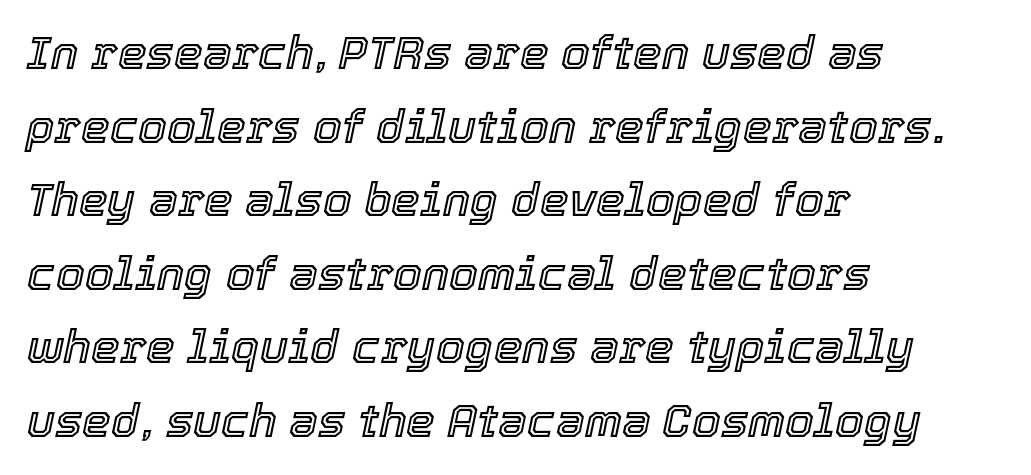
The baseline area is clear. Looks like regular typesetting: each glyph gets only the width it needs. Tracking value appears to be zero — textbook default spacing. This sample is left-justified, so line endings fall wherever the words run out. Looking at the ascenders, they clearly lean. This block has exactly the height ordinary leading produces.
